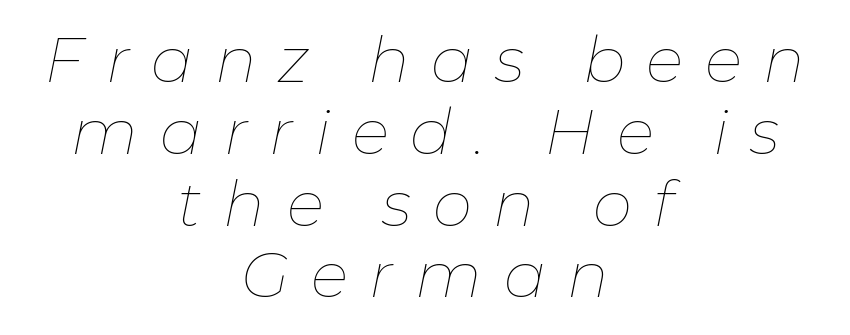
{"italic": "yes", "lean": "right", "slant_degrees": 11, "bold": "no", "weight": "thin", "width": "normal", "stroke_contrast": "low", "x_height": "medium", "monospaced": "no", "underline": "no", "align": "center", "line_spacing": "tight", "line_spacing_ratio": 1.14, "letter_spacing": "wide", "letter_spacing_em": 0.34, "glyph_px": 63}
